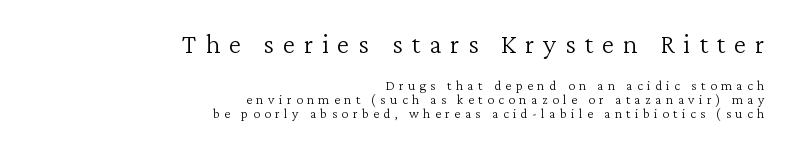
The image shows 28 px light serif type, upright; set right-aligned, tight line spacing (0.99x), unusually wide letter spacing (+0.31 em), not underlined; the first (top) block is 2.0x larger; low stroke contrast and a medium x-height.
